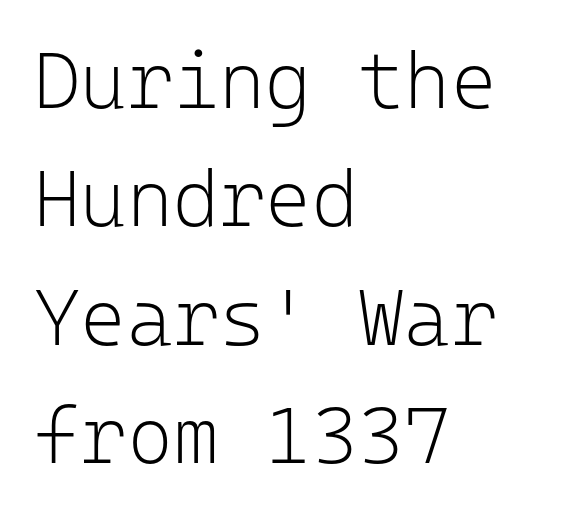
Q: Is the text bold? A: No.
Q: Is the text italic (slanted)? A: No, it is upright.
Q: Is the typeface a serif or a sans-serif typeface? A: Sans-serif.
Q: Is the text underlined? A: No.
Q: How is the paragraph aligned? A: Left-aligned.
Q: Is the spacing between letters normal or unusually wide? A: Normal.
Q: Is the spacing between lines tight, normal or loose? A: Normal.
Q: Width (condensed, normal, or wide)? A: Normal.
Q: Stroke contrast? A: Low.
Q: x-height? A: Medium.
Q: Monospaced? A: Yes.
